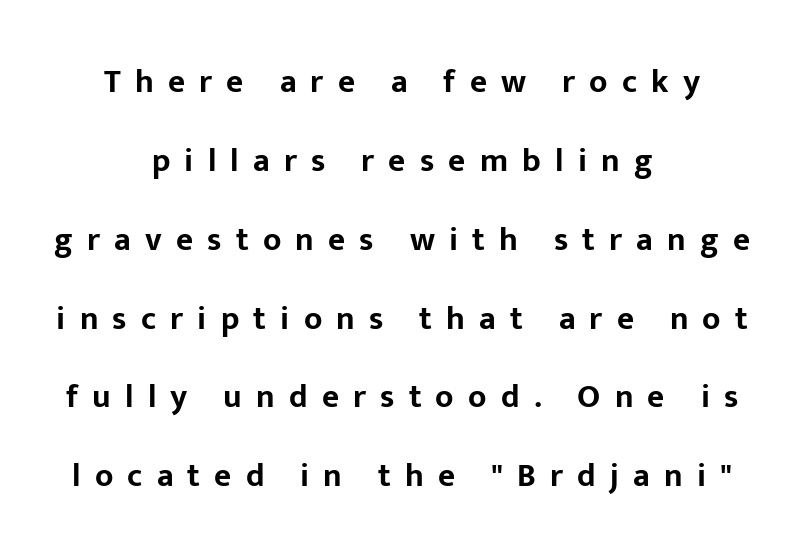
Letterform terminals end flat and unadorned throughout the passage. In terms of weight, the rendering is a true, heavy bold. Posture: straight, roman, zero tilt. A student would call this center alignment; a typographer would say set centered. The leading is generous, giving the passage an open texture.
